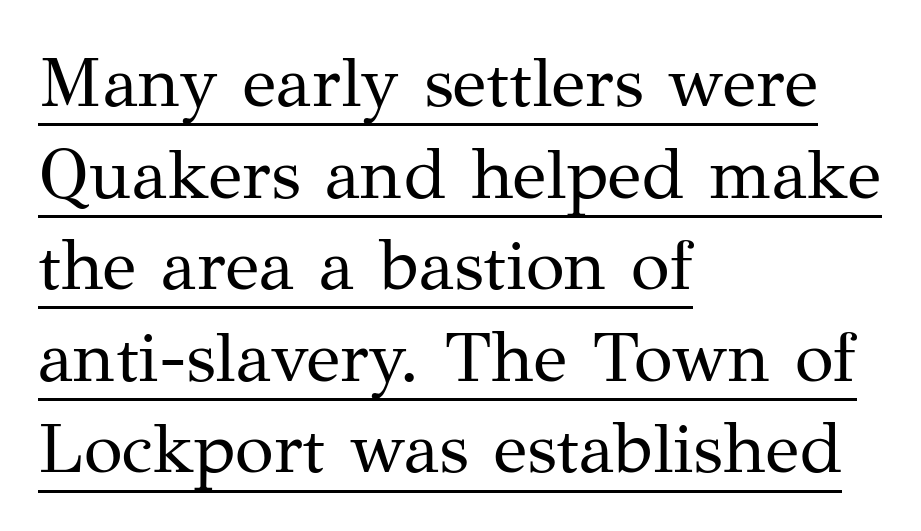
A typesetter would call this proportional, since set widths differ per character. This sample uses an upright cut, with every glyph sitting square on the baseline. Successive baselines arrive at the customary interval. Inter-character spacing is left at the font's built-in metrics. Has an underline been added? It has.
